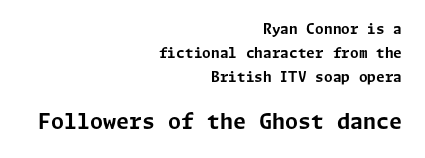
Q: Is the text bold? A: Yes.
Q: Is the text italic (slanted)? A: No, it is upright.
Q: Is the text underlined? A: No.
Q: How is the paragraph aligned? A: Right-aligned.
Q: Is the spacing between letters normal or unusually wide? A: Normal.
Q: Which block of text is set in a larger size, the first (top) or the second (bottom)? A: The second (bottom) one.
